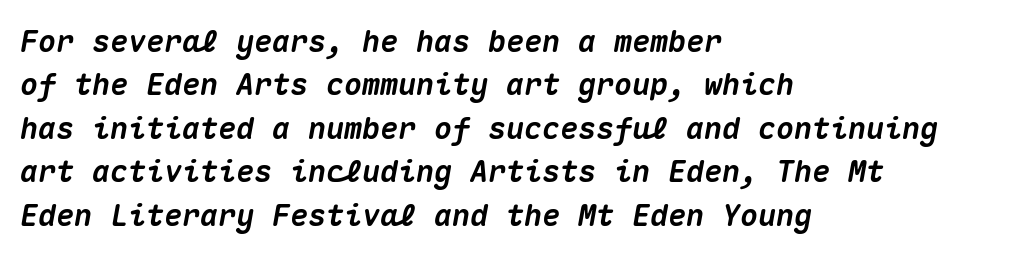
The passage shown is typed in a monospace face where columns stay perfectly aligned. A clean baseline with only descenders dipping below it. The rendering anchors every line to the left-hand side. Each new line begins a customary step beneath the previous one. Heavy-handed strokes throughout: this text is bold. Observe the lean: these are italic letterforms.
